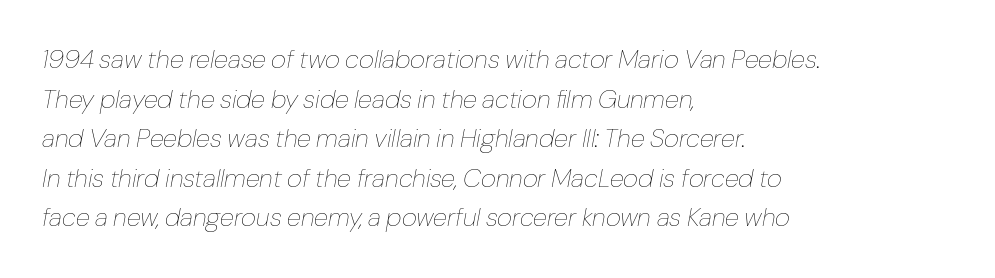
The image shows 26 px text type, italic (leaning right); set left-aligned, normal line spacing (1.52x), normal letter spacing, not underlined.
